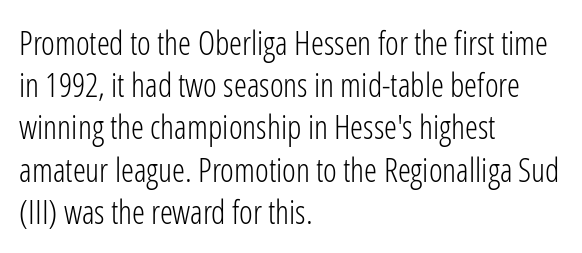
Q: Is the text bold? A: No.
Q: Is the text italic (slanted)? A: No, it is upright.
Q: Is the typeface a serif or a sans-serif typeface? A: Sans-serif.
Q: Is the text underlined? A: No.
Q: How is the paragraph aligned? A: Left-aligned.
Q: Is the spacing between letters normal or unusually wide? A: Normal.
Q: Is the spacing between lines tight, normal or loose? A: Normal.
Q: Width (condensed, normal, or wide)? A: Condensed.
Q: Stroke contrast? A: Low.
Q: x-height? A: Medium.
Q: Monospaced? A: No.
